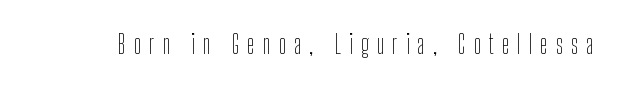
{"italic": "no", "bold": "no", "underline": "no", "letter_spacing": "wide", "letter_spacing_em": 0.3, "glyph_px": 26}
